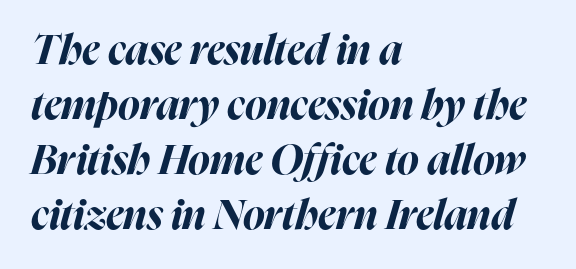
The image shows 41 px bold type, italic (leaning right); set left-aligned, normal line spacing (1.34x), normal letter spacing, not underlined; high stroke contrast and a medium x-height.
